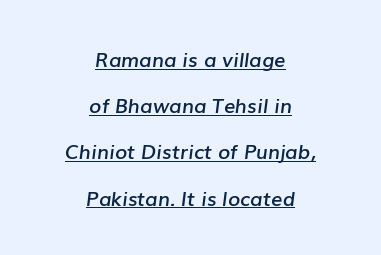
{"italic": "yes", "lean": "right", "slant_degrees": 7, "bold": "semi", "underline": "yes", "align": "center", "line_spacing": "loose", "line_spacing_ratio": 2.31, "letter_spacing": "normal", "letter_spacing_em": 0.0, "glyph_px": 20}
